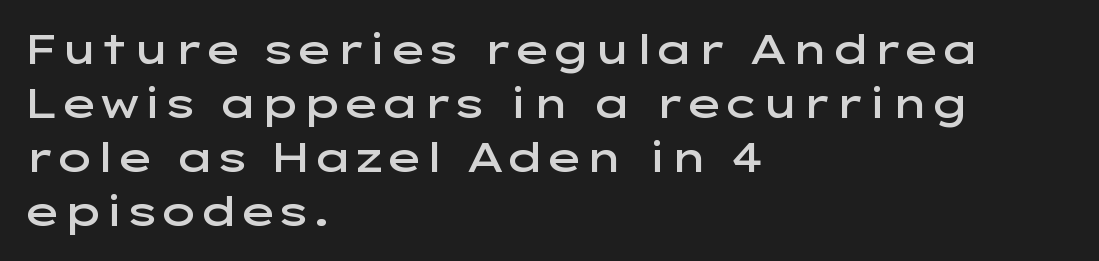
{"serif": "no", "italic": "no", "bold": "semi", "weight": "semibold", "width": "wide", "stroke_contrast": "low", "x_height": "medium", "monospaced": "no", "underline": "no", "align": "left", "line_spacing": "normal", "line_spacing_ratio": 1.32, "letter_spacing": "normal", "letter_spacing_em": 0.0, "glyph_px": 41}
